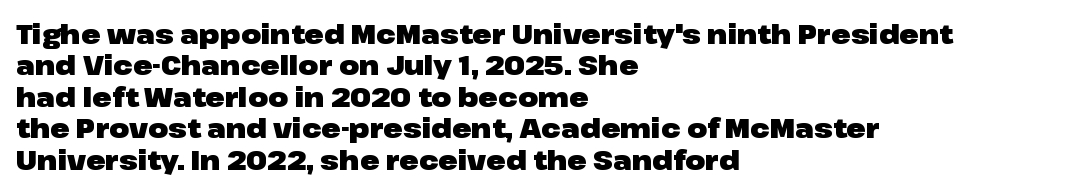
Posture: straight, roman, zero tilt. A student would call this left alignment; a typographer would say flush left, rag right. Rule under the text: the space is simply empty. Between one letter and the next there's only the usual sliver of space. Plenty of ink on the page — the face is bold.
